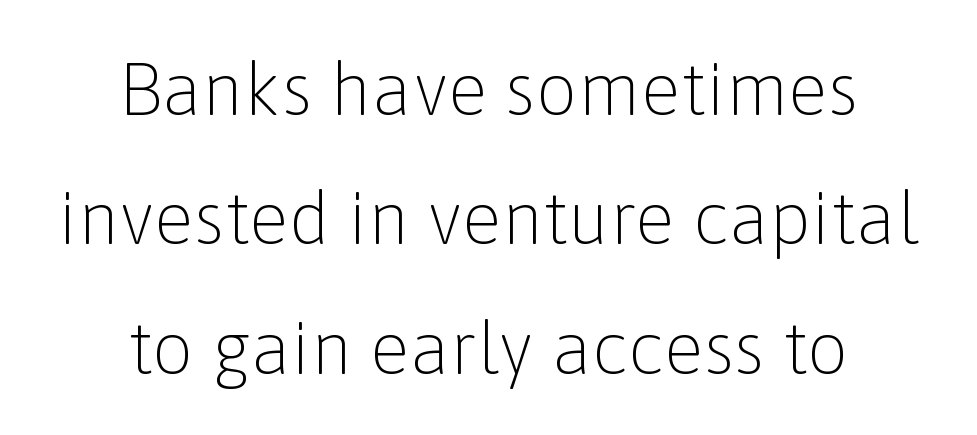
{"serif": "no", "italic": "no", "bold": "no", "weight": "light", "width": "normal", "stroke_contrast": "low", "x_height": "medium", "monospaced": "no", "underline": "no", "align": "center", "line_spacing_ratio": 1.75, "letter_spacing": "normal", "letter_spacing_em": 0.0, "glyph_px": 74}
